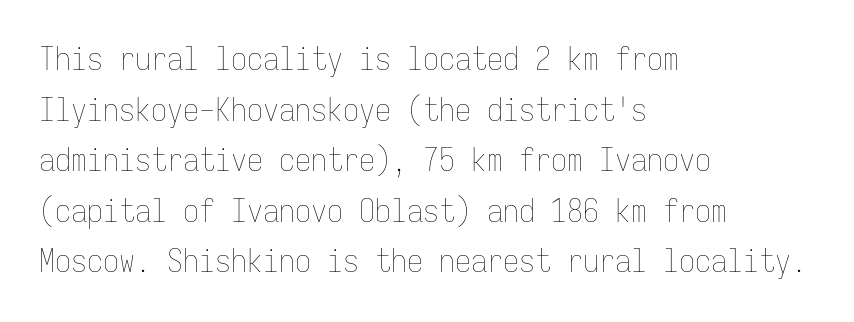
Q: Is the text bold? A: No.
Q: Is the text italic (slanted)? A: No, it is upright.
Q: Is the text underlined? A: No.
Q: How is the paragraph aligned? A: Left-aligned.
Q: Is the spacing between letters normal or unusually wide? A: Normal.
Q: Is the spacing between lines tight, normal or loose? A: Normal.
Q: Width (condensed, normal, or wide)? A: Condensed.
Q: Stroke contrast? A: Low.
Q: x-height? A: Medium.
Q: Monospaced? A: Yes.
